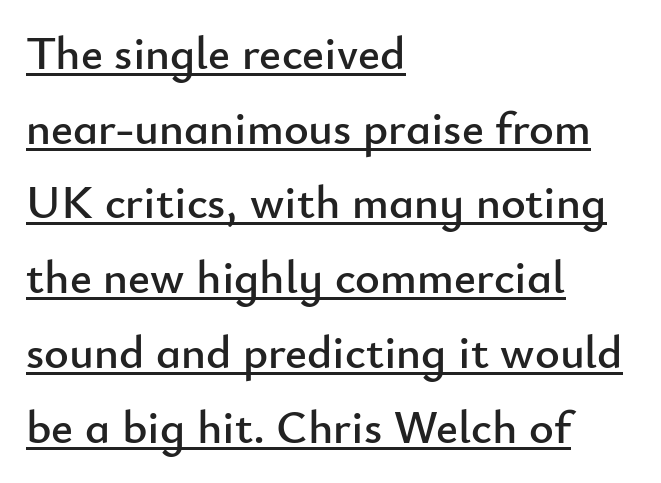
Q: Is the text italic (slanted)? A: No, it is upright.
Q: Is the typeface a serif or a sans-serif typeface? A: Sans-serif.
Q: Is the text underlined? A: Yes.
Q: How is the paragraph aligned? A: Left-aligned.
Q: Is the spacing between letters normal or unusually wide? A: Normal.
Q: Is the spacing between lines tight, normal or loose? A: Normal.
Q: Width (condensed, normal, or wide)? A: Normal.
Q: Stroke contrast? A: Low.
Q: x-height? A: Small.
Q: Monospaced? A: No.
